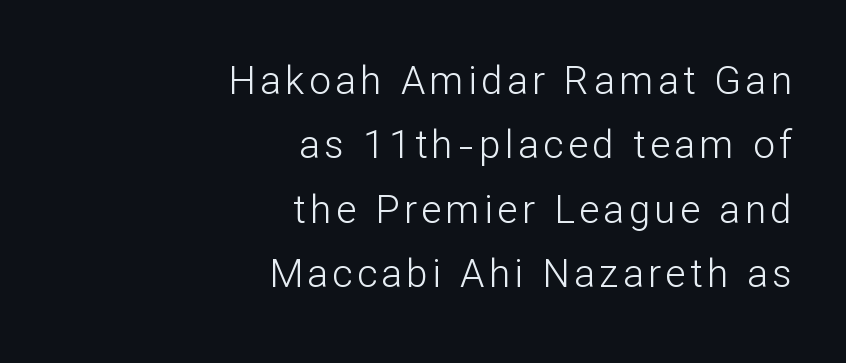
Is this a sans? Yes — the strokes have no serifs. Leading: standard. If you drew a line through each stem, it would be perfectly vertical. Do the characters align in a grid? No, the font is proportional.
